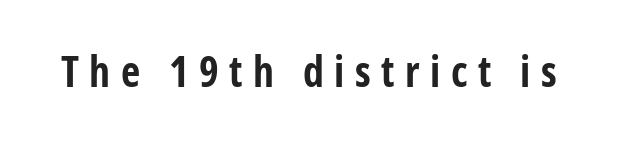
Q: Is the text bold? A: Yes.
Q: Is the text italic (slanted)? A: No, it is upright.
Q: Is the typeface a serif or a sans-serif typeface? A: Sans-serif.
Q: Is the text underlined? A: No.
Q: Is the spacing between letters normal or unusually wide? A: Unusually wide.
Q: Width (condensed, normal, or wide)? A: Condensed.
Q: Stroke contrast? A: Low.
Q: x-height? A: Medium.
Q: Monospaced? A: No.
